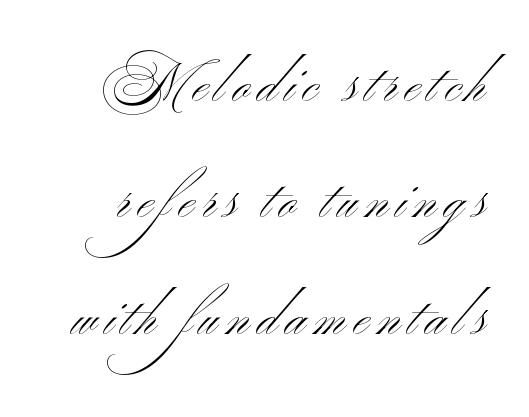
{"serif": "no", "bold": "no", "weight": "light", "width": "wide", "stroke_contrast": "medium", "x_height": "small", "monospaced": "no", "underline": "no", "line_spacing": "loose", "line_spacing_ratio": 2.24, "glyph_px": 52}
